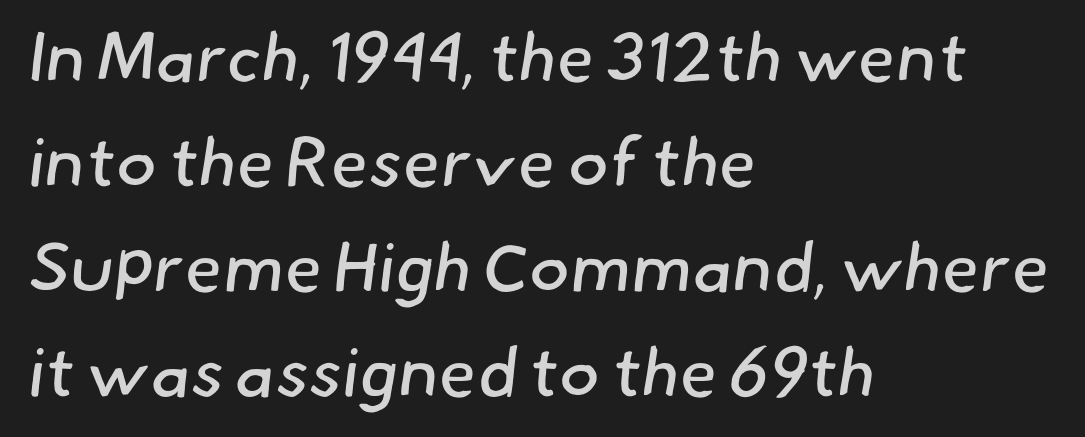
Q: Is the text bold? A: No.
Q: Is the typeface a serif or a sans-serif typeface? A: Sans-serif.
Q: Is the text underlined? A: No.
Q: How is the paragraph aligned? A: Left-aligned.
Q: Is the spacing between letters normal or unusually wide? A: Normal.
Q: Is the spacing between lines tight, normal or loose? A: Normal.
Q: Width (condensed, normal, or wide)? A: Normal.
Q: Stroke contrast? A: Low.
Q: x-height? A: Small.
Q: Monospaced? A: No.
